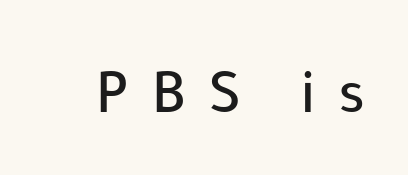
Each letter keeps its own natural width here, so spacing adapts to shape. Does the lettering tilt? It doesn't — this is upright. Typographically, this falls in the sans-serif category. How are the letters spaced? Widely, with obvious added tracking. Underline: absent.
